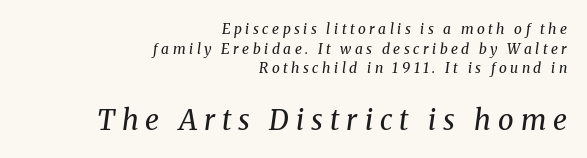
The image shows 28 px regular-weight serif type, italic (leaning right); set right-aligned, normal line spacing (1.41x), unusually wide letter spacing (+0.25 em), not underlined; the second (bottom) block is 2.0x larger; medium stroke contrast and a medium x-height.
